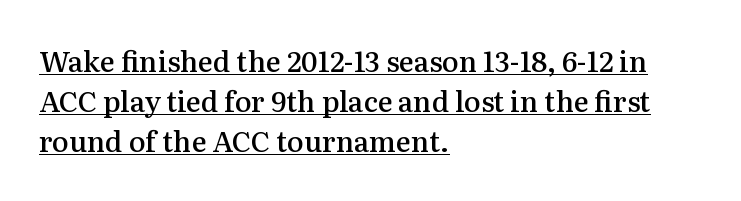
The image shows 28 px semibold serif type, upright; set left-aligned, normal line spacing (1.43x), normal letter spacing, underlined; medium stroke contrast and a medium x-height.
